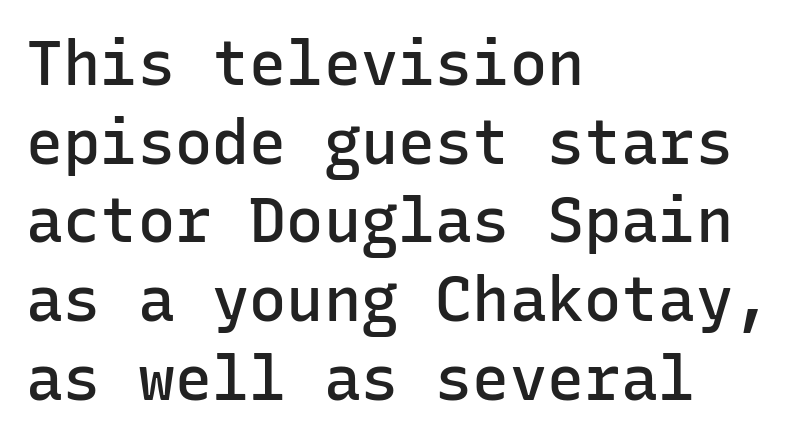
The image shows 62 px semibold sans-serif type, upright, monospaced; set left-aligned, normal line spacing (1.27x), normal letter spacing, not underlined; low stroke contrast and a medium x-height.
